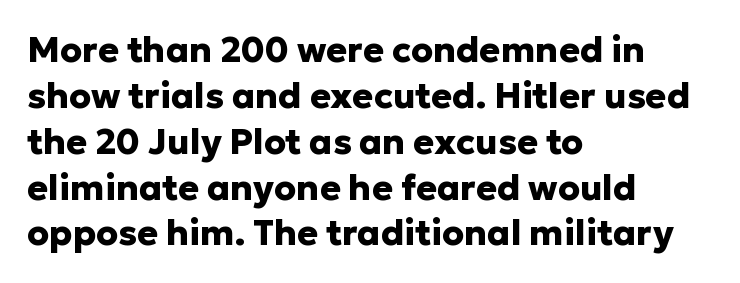
A typesetter would call this proportional, since set widths differ per character. Just letters on the line, the space beneath them empty. This is sans-serif lettering, the kind often seen on screens and signage. Line beginnings align vertically; line endings do not.
